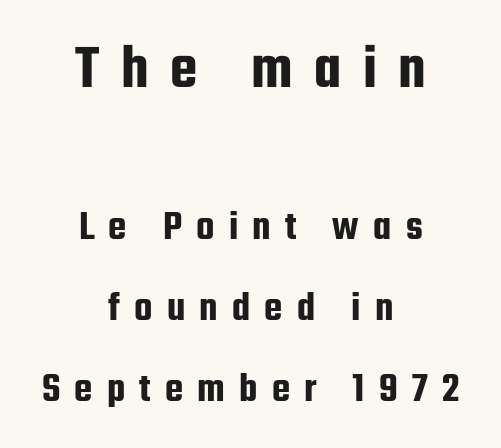
{"serif": "no", "italic": "no", "width": "condensed", "stroke_contrast": "low", "x_height": "medium", "monospaced": "no", "underline": "no", "align": "center", "line_spacing": "loose", "line_spacing_ratio": 1.93, "letter_spacing": "wide", "letter_spacing_em": 0.34, "larger_block": "first", "size_ratio": 1.5, "glyph_px": 63}
